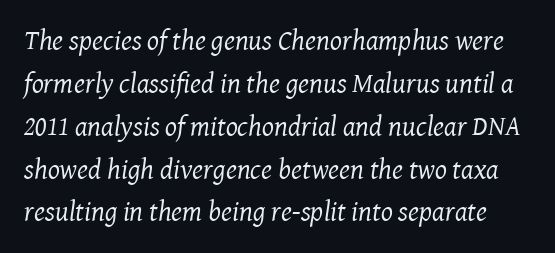
The image shows 28 px regular-weight serif type, italic (leaning right); set normal line spacing (1.53x), normal letter spacing, not underlined; medium stroke contrast and a medium x-height.
